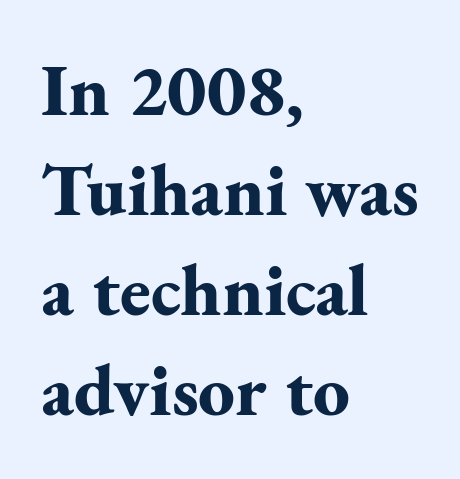
{"serif": "yes", "italic": "no", "bold": "yes", "weight": "bold", "width": "normal", "stroke_contrast": "medium", "x_height": "small", "monospaced": "no", "underline": "no", "align": "left", "line_spacing": "normal", "line_spacing_ratio": 1.37, "letter_spacing": "normal", "letter_spacing_em": 0.0, "glyph_px": 73}
